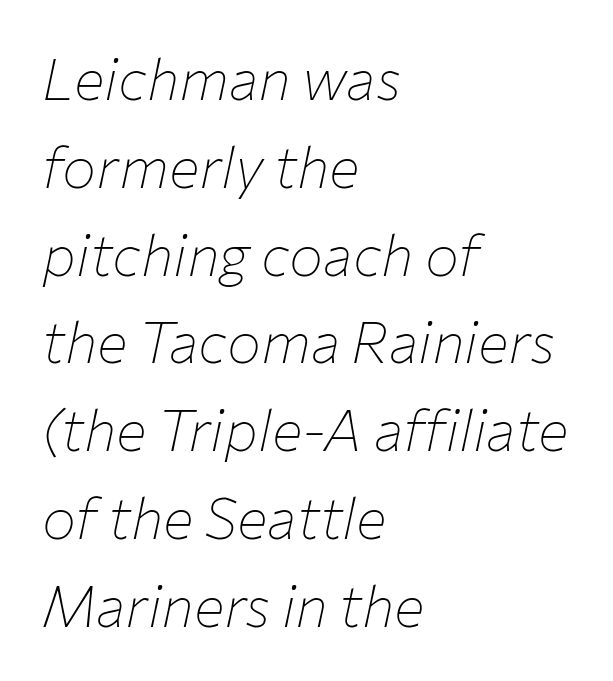
Layout note: lines flush left. Look at the tracking — it's just the regular setting, nothing added. Descenders hang freely into open space. Quick note: interline space is typical. The letters look calm and open, with moderate or lighter stems.
